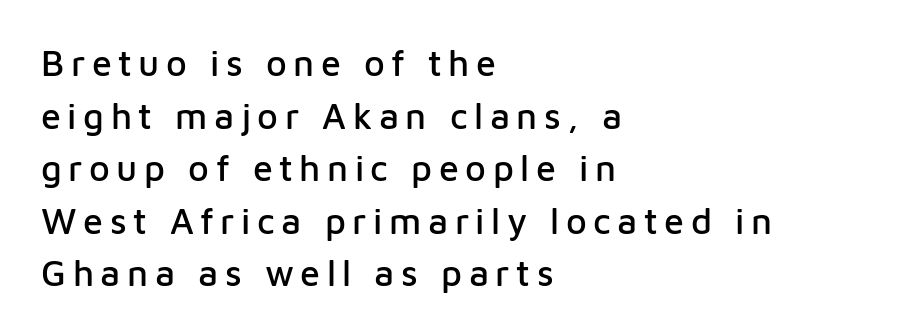
The image shows 36 px sans-serif type, upright; set left-aligned, normal line spacing (1.46x), not underlined; low stroke contrast and a medium x-height.
